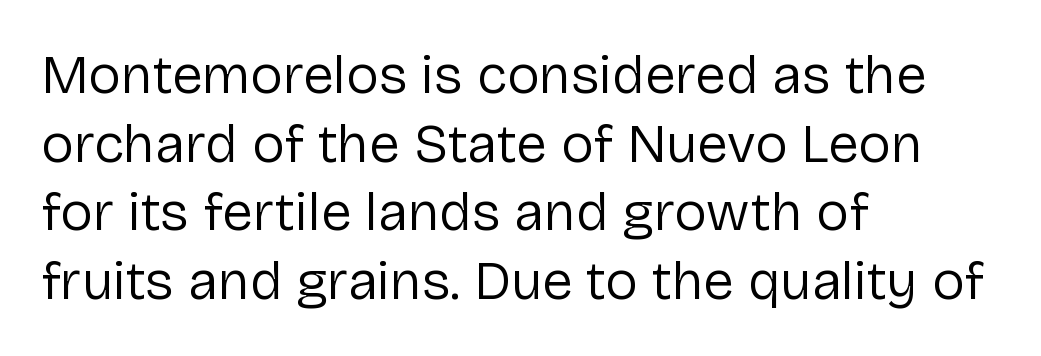
Q: Is the text bold? A: No.
Q: Is the text italic (slanted)? A: No, it is upright.
Q: Is the typeface a serif or a sans-serif typeface? A: Sans-serif.
Q: Is the text underlined? A: No.
Q: How is the paragraph aligned? A: Left-aligned.
Q: Is the spacing between letters normal or unusually wide? A: Normal.
Q: Is the spacing between lines tight, normal or loose? A: Normal.
Q: Width (condensed, normal, or wide)? A: Normal.
Q: Stroke contrast? A: Low.
Q: x-height? A: Medium.
Q: Monospaced? A: No.
